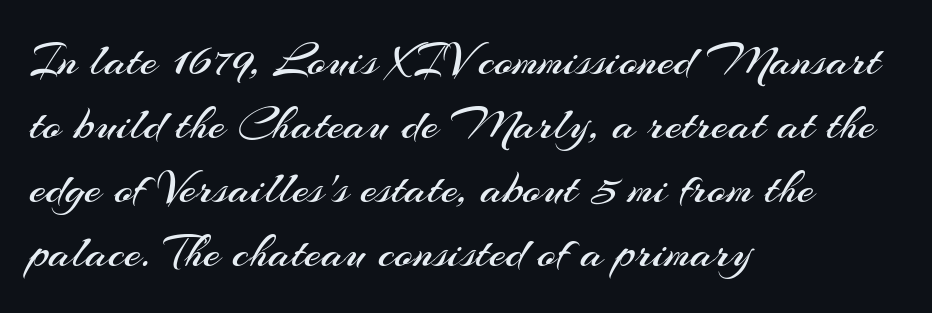
Q: Is the text bold? A: No.
Q: Is the text italic (slanted)? A: Yes.
Q: Is the typeface a serif or a sans-serif typeface? A: Sans-serif.
Q: Is the text underlined? A: No.
Q: How is the paragraph aligned? A: Left-aligned.
Q: Is the spacing between letters normal or unusually wide? A: Normal.
Q: Is the spacing between lines tight, normal or loose? A: Normal.
Q: Width (condensed, normal, or wide)? A: Normal.
Q: Stroke contrast? A: Medium.
Q: x-height? A: Small.
Q: Monospaced? A: No.
